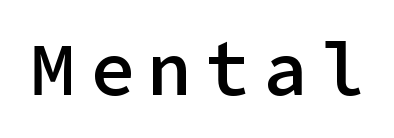
{"serif": "no", "italic": "no", "bold": "semi", "weight": "semibold", "width": "normal", "stroke_contrast": "low", "x_height": "medium", "underline": "no", "glyph_px": 74}
